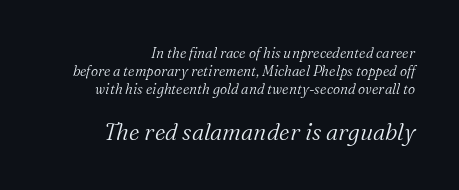
Unbolded letterforms with no extra heft. The text block is weighted toward the right margin, trailing off unevenly leftward. Beneath every word, the page is bare. Students, note that the glyphs here touch the page at normal intervals. Yep, that's italic — everything's leaning. Between these two stacked blocks, the lower one wins on size.
